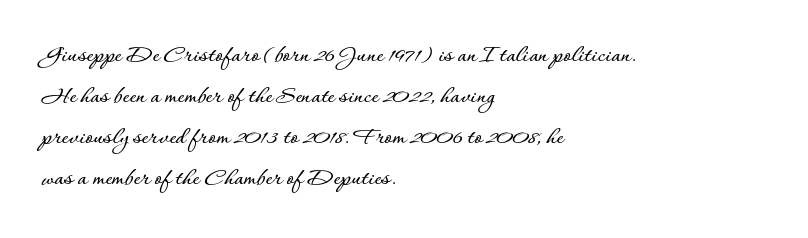
Descenders hang freely into open space. Alignment: flush left. Leading: standard. The letterforms sit shoulder to shoulder at normal distance.
